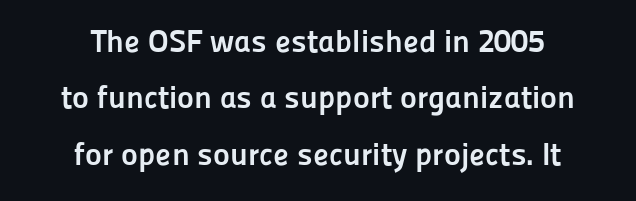
Letterform terminals end flat and unadorned throughout the passage. This sample has the flowing, uneven cadence of proportional lettering. Every stem runs plumb, perpendicular to the baseline. There is no visible air inserted between adjacent glyphs.
